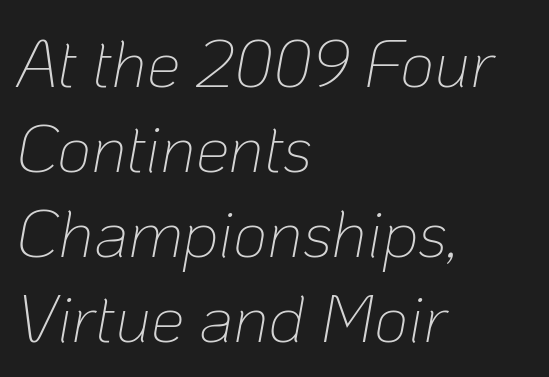
The image shows 67 px thin type, italic (leaning right); set left-aligned, normal line spacing (1.27x), normal letter spacing, not underlined; low stroke contrast and a medium x-height.
